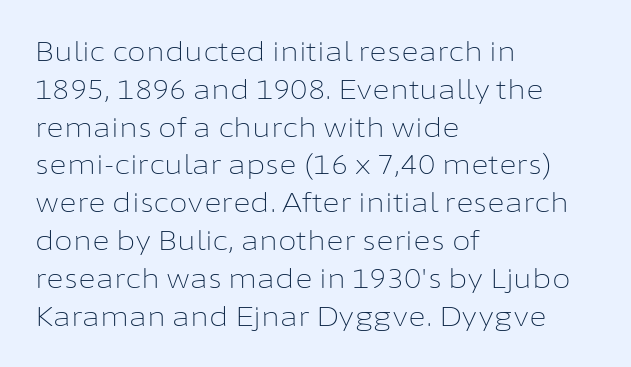
{"italic": "no", "bold": "no", "underline": "no", "align": "left", "line_spacing": "normal", "line_spacing_ratio": 1.4, "letter_spacing": "normal", "letter_spacing_em": 0.0, "glyph_px": 27}
